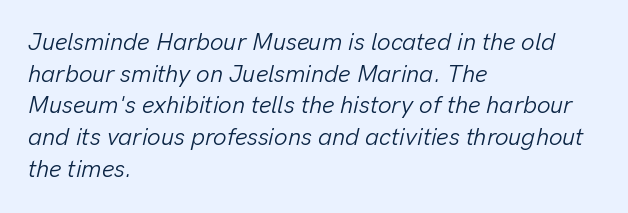
The image shows 24 px text type, italic (leaning right); set left-aligned, normal line spacing (1.32x), normal letter spacing, not underlined.
